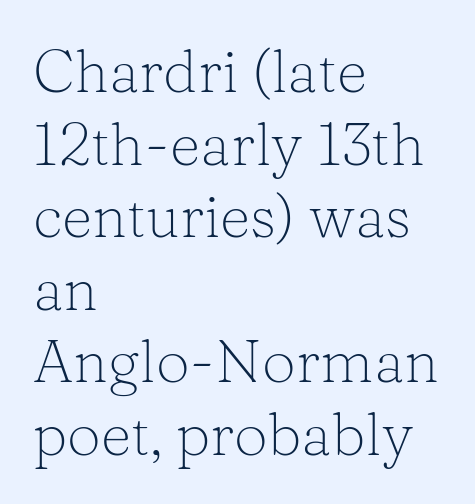
{"serif": "yes", "italic": "no", "bold": "no", "weight": "light", "width": "normal", "stroke_contrast": "low", "x_height": "medium", "monospaced": "no", "underline": "no", "align": "left", "line_spacing_ratio": 1.21, "letter_spacing": "normal", "letter_spacing_em": 0.0, "glyph_px": 60}
